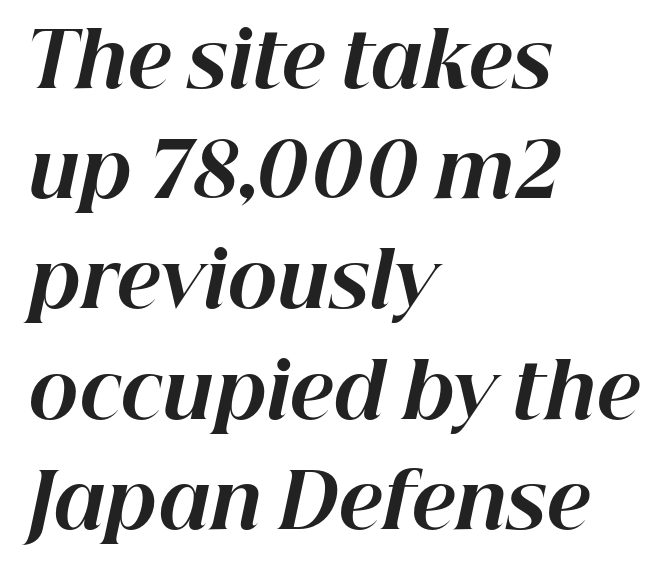
{"italic": "yes", "lean": "right", "slant_degrees": 12, "bold": "yes", "weight": "bold", "width": "normal", "stroke_contrast": "high", "x_height": "medium", "monospaced": "no", "underline": "no", "align": "left", "line_spacing": "normal", "line_spacing_ratio": 1.47, "letter_spacing": "normal", "letter_spacing_em": 0.0, "glyph_px": 75}
